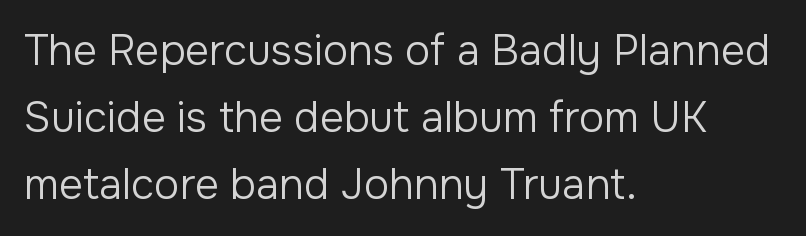
Q: Is the text bold? A: No.
Q: Is the text italic (slanted)? A: No, it is upright.
Q: Is the typeface a serif or a sans-serif typeface? A: Sans-serif.
Q: Is the text underlined? A: No.
Q: How is the paragraph aligned? A: Left-aligned.
Q: Is the spacing between letters normal or unusually wide? A: Normal.
Q: Is the spacing between lines tight, normal or loose? A: Normal.
Q: Width (condensed, normal, or wide)? A: Normal.
Q: Stroke contrast? A: Low.
Q: x-height? A: Medium.
Q: Monospaced? A: No.
